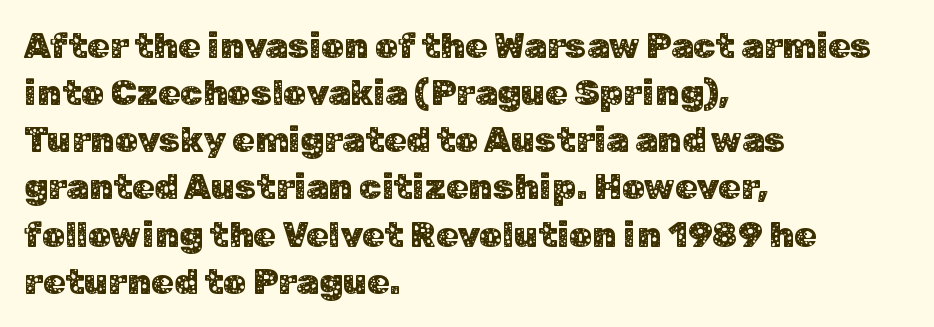
The image shows 36 px sans-serif type, upright; set left-aligned, normal line spacing (1.31x), normal letter spacing, not underlined; low stroke contrast and a medium x-height.
